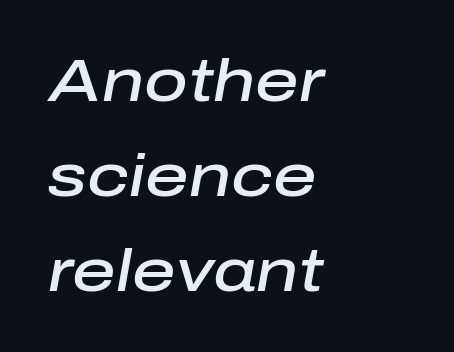
Caption: multi-line text, flush left, ragged right. Weight check: semibold — heavier than regular, not quite bold. These lines sit exactly where default settings would place them. Emphasis-style slanted type is in use. These lines are rendered in a variable-pitch font.
